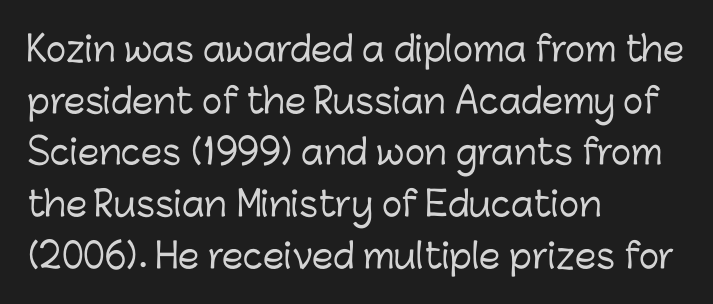
The image shows 34 px sans-serif type, upright; set left-aligned, normal line spacing (1.52x), normal letter spacing, not underlined; low stroke contrast and a medium x-height.
